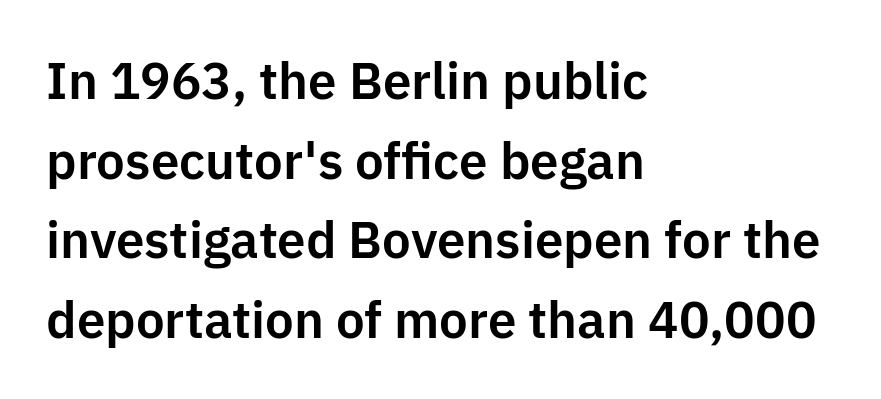
Honestly, the row spacing looks completely unremarkable. The face used here is a sans, in the tradition of grotesques and geometrics. All the whitespace from short lines collects on the right. Varying glyph widths throughout — classic text-font behaviour. Ordinary non-slanted type is in use. Letter spacing: default.
